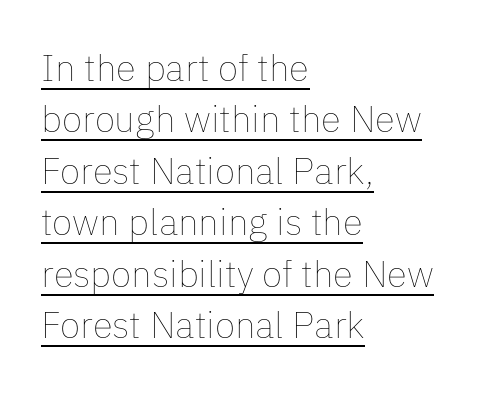
{"italic": "no", "bold": "no", "weight": "thin", "width": "normal", "stroke_contrast": "low", "x_height": "medium", "monospaced": "no", "underline": "yes", "align": "left", "line_spacing": "normal", "line_spacing_ratio": 1.39, "letter_spacing": "normal", "letter_spacing_em": 0.0, "glyph_px": 37}
